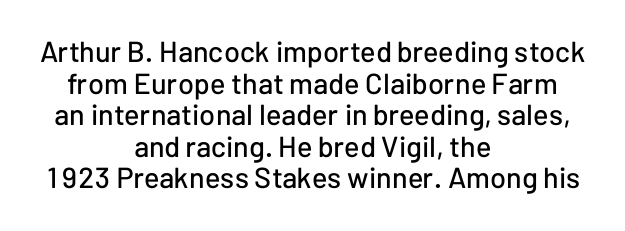
{"serif": "no", "italic": "no", "width": "normal", "stroke_contrast": "low", "x_height": "medium", "monospaced": "no", "underline": "no", "align": "center", "line_spacing": "tight", "line_spacing_ratio": 1.09, "letter_spacing": "normal", "letter_spacing_em": 0.0, "glyph_px": 29}
